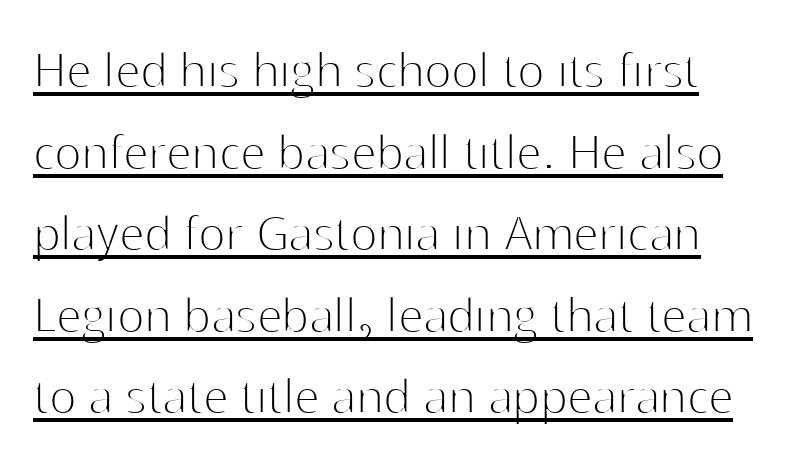
The image shows 57 px thin sans-serif type, upright; set normal line spacing (1.43x), normal letter spacing, underlined; high stroke contrast and a medium x-height.
